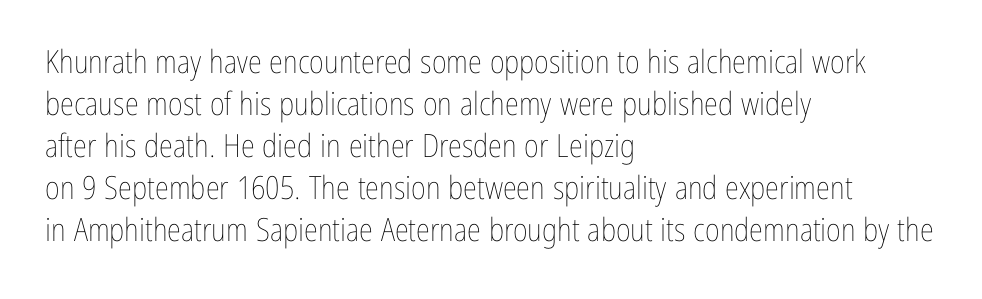
{"italic": "no", "bold": "no", "weight": "thin", "width": "condensed", "stroke_contrast": "low", "x_height": "medium", "monospaced": "no", "underline": "no", "align": "left", "line_spacing": "normal", "line_spacing_ratio": 1.31, "letter_spacing": "normal", "letter_spacing_em": 0.0, "glyph_px": 32}
